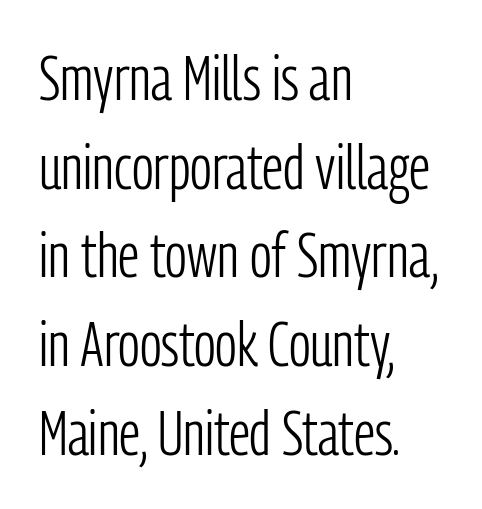
Q: Is the text bold? A: No.
Q: Is the text italic (slanted)? A: No, it is upright.
Q: Is the typeface a serif or a sans-serif typeface? A: Sans-serif.
Q: Is the text underlined? A: No.
Q: How is the paragraph aligned? A: Left-aligned.
Q: Is the spacing between letters normal or unusually wide? A: Normal.
Q: Is the spacing between lines tight, normal or loose? A: Normal.
Q: Width (condensed, normal, or wide)? A: Condensed.
Q: Stroke contrast? A: Low.
Q: x-height? A: Medium.
Q: Monospaced? A: No.
